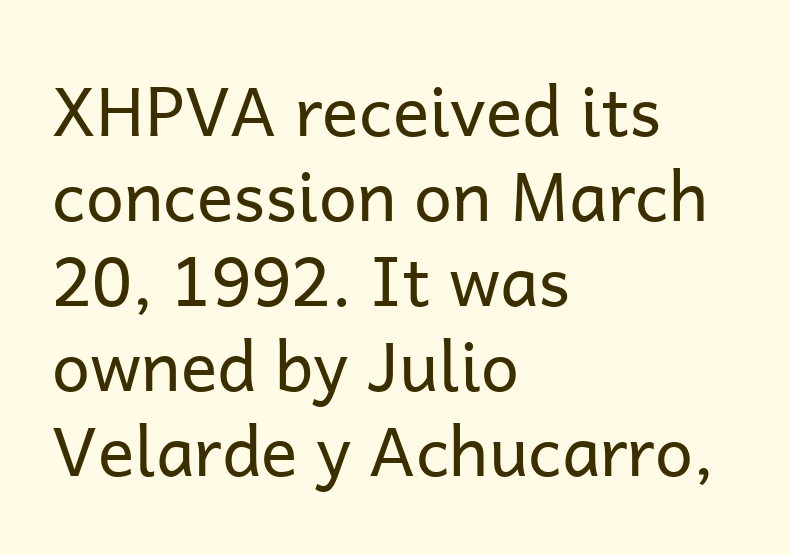
The image shows 68 px regular-weight sans-serif type, upright; set left-aligned, normal line spacing (1.25x), normal letter spacing, not underlined; low stroke contrast and a medium x-height.
